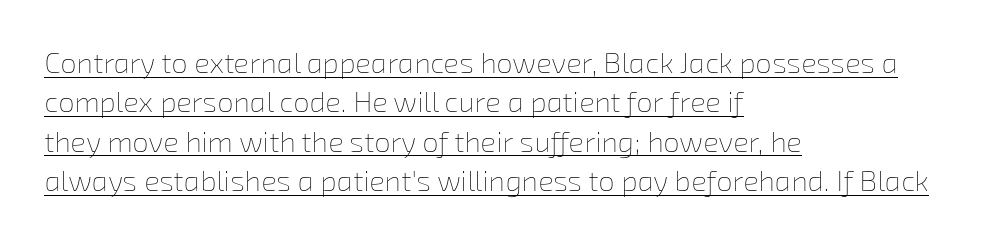
Q: Is the text bold? A: No.
Q: Is the text underlined? A: Yes.
Q: How is the paragraph aligned? A: Left-aligned.
Q: Is the spacing between letters normal or unusually wide? A: Normal.
Q: Is the spacing between lines tight, normal or loose? A: Normal.
Q: Width (condensed, normal, or wide)? A: Normal.
Q: Stroke contrast? A: Low.
Q: x-height? A: Medium.
Q: Monospaced? A: No.
